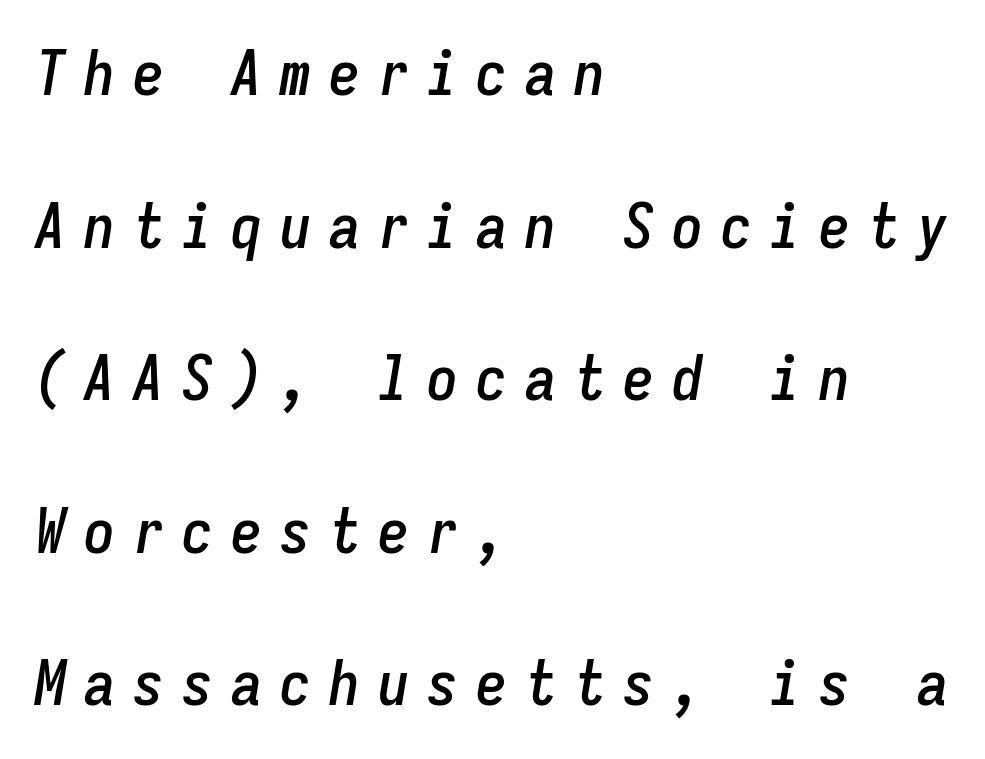
Q: Is the text italic (slanted)? A: Yes, it leans right by about 9 degrees.
Q: Is the text underlined? A: No.
Q: How is the paragraph aligned? A: Left-aligned.
Q: Is the spacing between letters normal or unusually wide? A: Unusually wide.
Q: Is the spacing between lines tight, normal or loose? A: Loose.
Q: Width (condensed, normal, or wide)? A: Condensed.
Q: Stroke contrast? A: Low.
Q: x-height? A: Medium.
Q: Monospaced? A: Yes.
